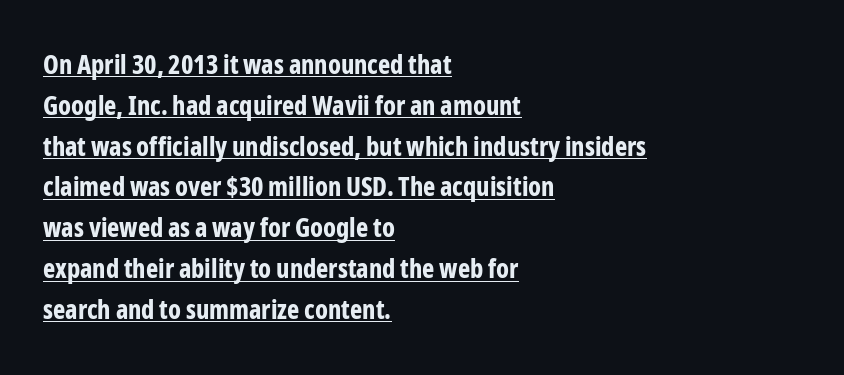
Q: Is the text bold? A: Yes.
Q: Is the text italic (slanted)? A: No, it is upright.
Q: Is the text underlined? A: Yes.
Q: How is the paragraph aligned? A: Left-aligned.
Q: Is the spacing between letters normal or unusually wide? A: Normal.
Q: Is the spacing between lines tight, normal or loose? A: Normal.
